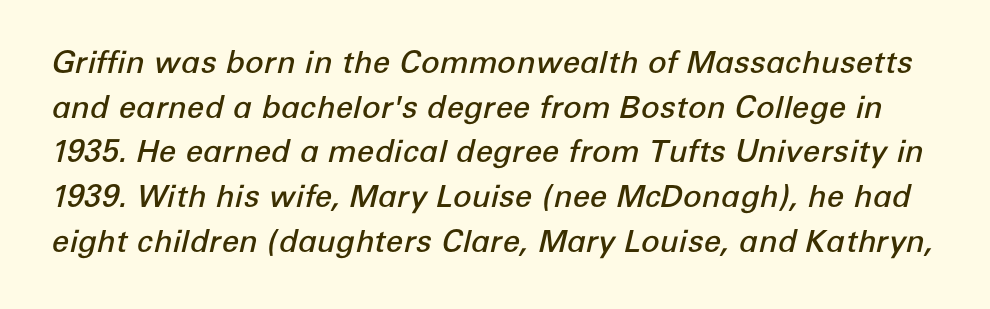
{"italic": "yes", "lean": "right", "slant_degrees": 12, "bold": "semi", "weight": "semibold", "width": "normal", "stroke_contrast": "low", "x_height": "medium", "monospaced": "no", "underline": "no", "line_spacing": "normal", "line_spacing_ratio": 1.44, "letter_spacing": "normal", "letter_spacing_em": 0.0, "glyph_px": 31}
